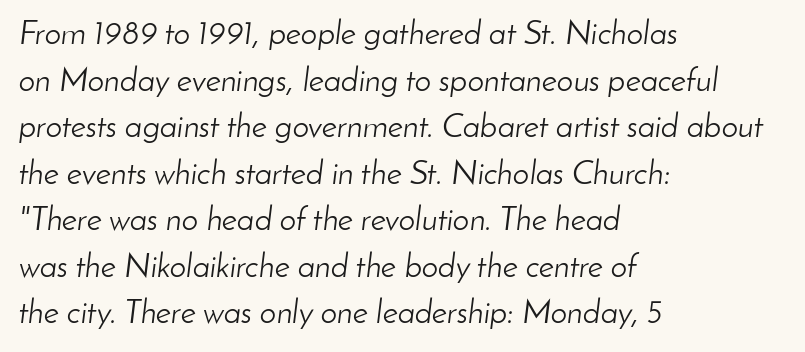
The line texture is even and compact thanks to regular tracking. These lines sit exactly where default settings would place them. In terms of posture, this sample is oblique. Alignment: flush left.
